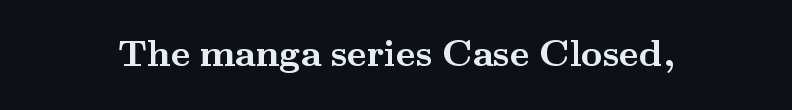
The space directly below the letters is spotless. Vertical strokes here are truly vertical. Here the glyphs are tracked normally, forming tight word shapes. Character widths vary here, with narrow letters taking less room than wide ones.
